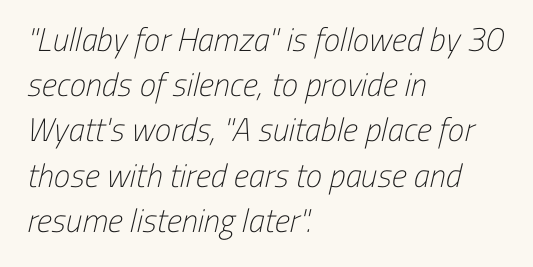
The image shows 33 px light, condensed sans-serif type; set left-aligned, normal line spacing (1.37x), normal letter spacing, not underlined; low stroke contrast and a medium x-height.
